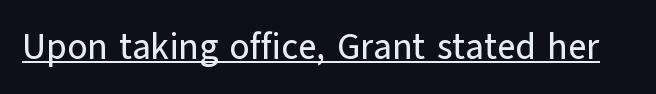
A sans-serif font was chosen for this passage. Ordinary non-slanted type is in use. Glyph-to-glyph distance matches everyday printed text. Compared with undecorated copy, this sample adds a rule below the words.
